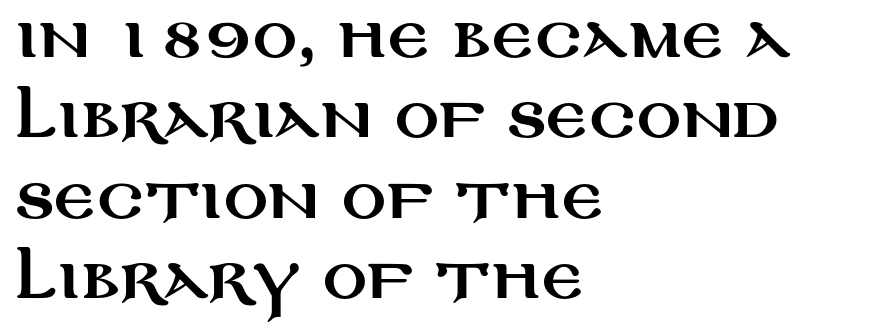
Q: Is the text italic (slanted)? A: No, it is upright.
Q: Is the typeface a serif or a sans-serif typeface? A: Sans-serif.
Q: Is the text underlined? A: No.
Q: How is the paragraph aligned? A: Left-aligned.
Q: Is the spacing between letters normal or unusually wide? A: Normal.
Q: Is the spacing between lines tight, normal or loose? A: Normal.
Q: Width (condensed, normal, or wide)? A: Wide.
Q: Stroke contrast? A: Medium.
Q: x-height? A: Large.
Q: Monospaced? A: No.
